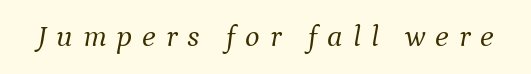
The image shows 31 px light serif type, italic (leaning right); set unusually wide letter spacing (+0.32 em), not underlined; medium stroke contrast and a medium x-height.
